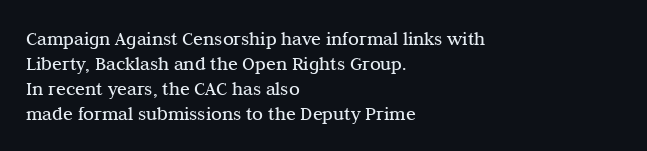
Q: Is the text bold? A: No.
Q: Is the text italic (slanted)? A: No, it is upright.
Q: Is the text underlined? A: No.
Q: How is the paragraph aligned? A: Left-aligned.
Q: Is the spacing between letters normal or unusually wide? A: Normal.
Q: Is the spacing between lines tight, normal or loose? A: Normal.
